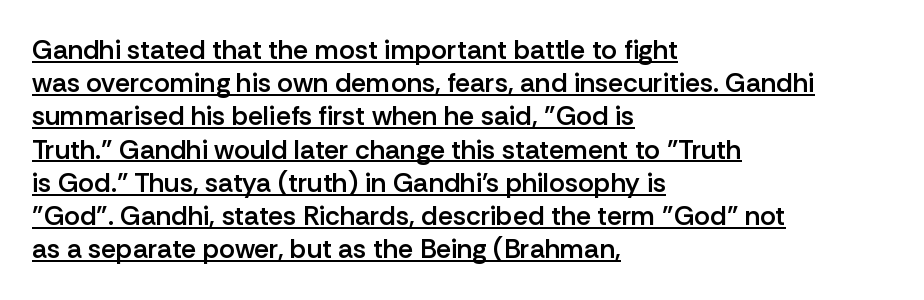
{"italic": "no", "bold": "semi", "underline": "yes", "align": "left", "line_spacing_ratio": 1.23, "letter_spacing": "normal", "letter_spacing_em": 0.0, "glyph_px": 27}
